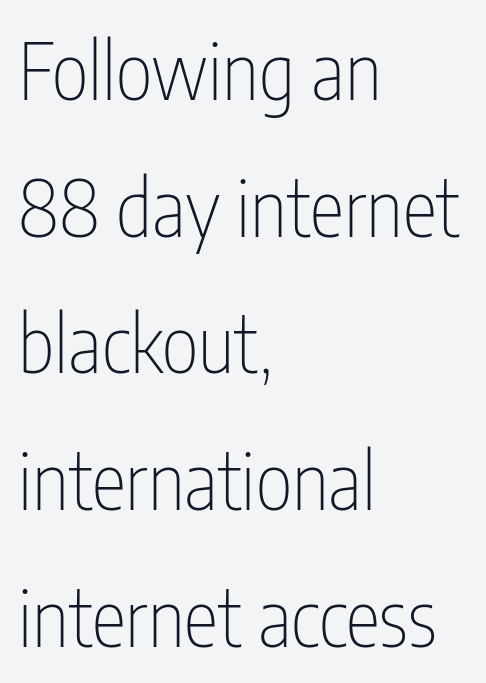
The image shows 79 px thin, condensed sans-serif type, upright; set left-aligned, line spacing 1.73x, normal letter spacing, not underlined; low stroke contrast and a medium x-height.
